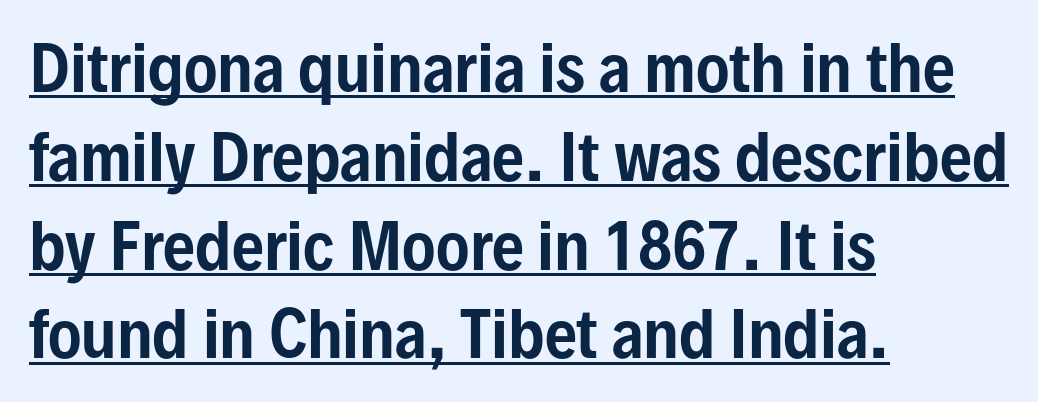
{"serif": "no", "italic": "no", "width": "condensed", "stroke_contrast": "low", "x_height": "medium", "monospaced": "no", "underline": "yes", "align": "left", "line_spacing": "normal", "line_spacing_ratio": 1.41, "letter_spacing": "normal", "letter_spacing_em": 0.0, "glyph_px": 63}
